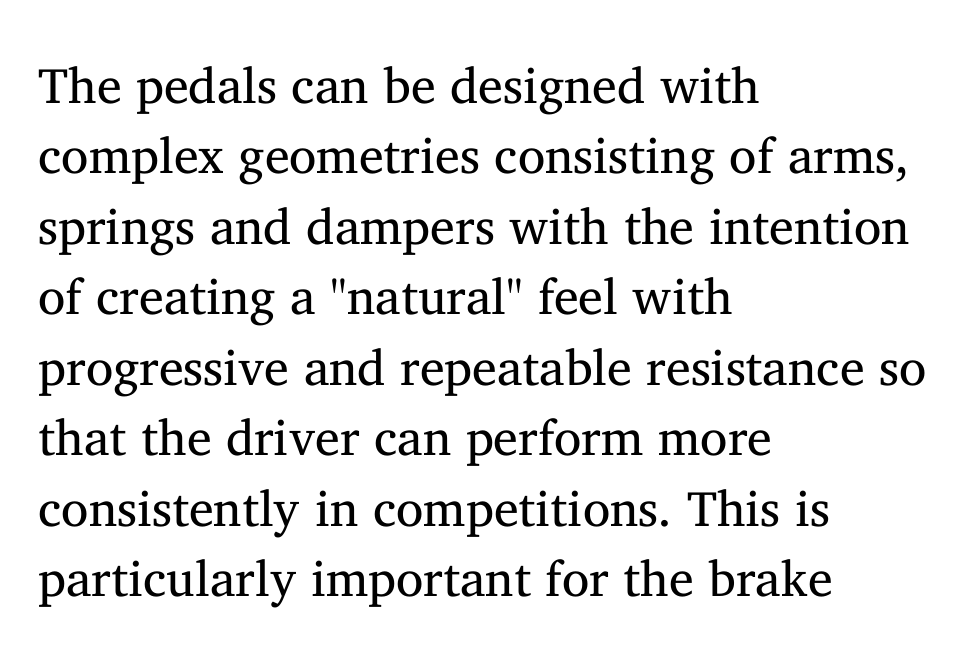
{"serif": "yes", "italic": "no", "bold": "no", "weight": "regular", "width": "normal", "stroke_contrast": "medium", "x_height": "medium", "monospaced": "no", "underline": "no", "align": "left", "line_spacing": "normal", "line_spacing_ratio": 1.41, "letter_spacing": "normal", "letter_spacing_em": 0.0, "glyph_px": 50}
